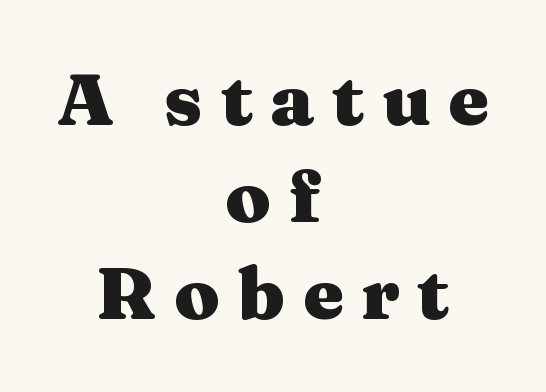
{"serif": "yes", "italic": "no", "bold": "yes", "weight": "heavy", "width": "wide", "stroke_contrast": "medium", "x_height": "medium", "monospaced": "no", "underline": "no", "align": "center", "line_spacing": "normal", "line_spacing_ratio": 1.33, "letter_spacing": "wide", "letter_spacing_em": 0.24, "glyph_px": 73}
